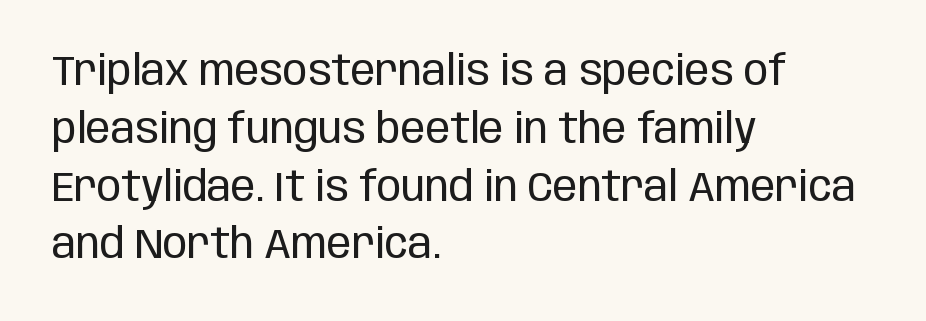
The image shows 41 px regular-weight, condensed sans-serif type, upright; set left-aligned, normal line spacing (1.41x), normal letter spacing, not underlined; low stroke contrast and a large x-height.
